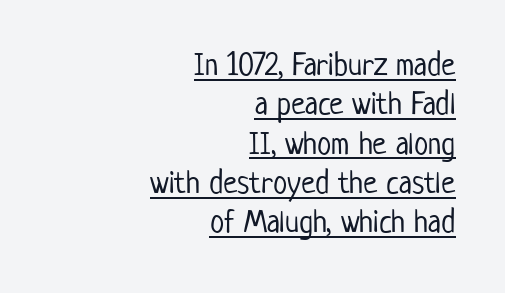
{"serif": "no", "italic": "no", "bold": "no", "weight": "light", "width": "condensed", "stroke_contrast": "low", "x_height": "medium", "monospaced": "no", "underline": "yes", "align": "right", "line_spacing_ratio": 1.23, "letter_spacing": "normal", "letter_spacing_em": 0.0, "glyph_px": 32}
